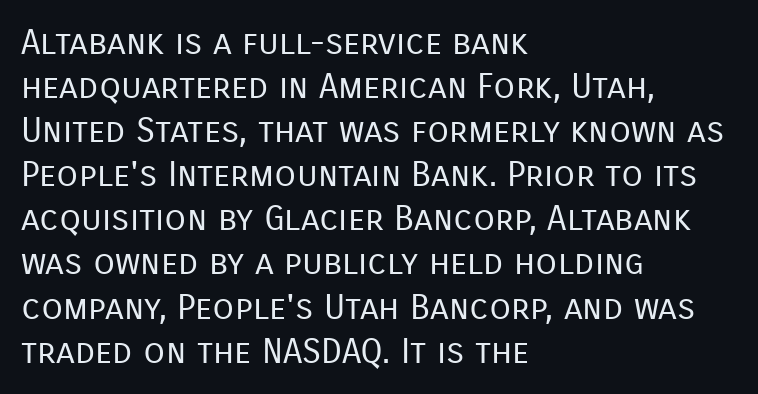
Q: Is the text bold? A: No.
Q: Is the text italic (slanted)? A: No, it is upright.
Q: Is the typeface a serif or a sans-serif typeface? A: Sans-serif.
Q: Is the text underlined? A: No.
Q: How is the paragraph aligned? A: Left-aligned.
Q: Is the spacing between letters normal or unusually wide? A: Normal.
Q: Is the spacing between lines tight, normal or loose? A: Normal.
Q: Width (condensed, normal, or wide)? A: Normal.
Q: Stroke contrast? A: Low.
Q: x-height? A: Medium.
Q: Monospaced? A: No.
